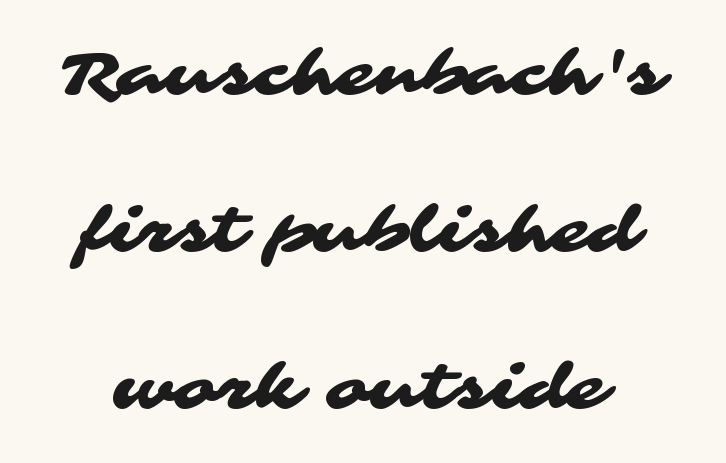
{"serif": "no", "width": "wide", "stroke_contrast": "medium", "x_height": "medium", "monospaced": "no", "underline": "no", "align": "center", "line_spacing": "loose", "line_spacing_ratio": 2.49, "letter_spacing": "normal", "letter_spacing_em": 0.0, "glyph_px": 63}
